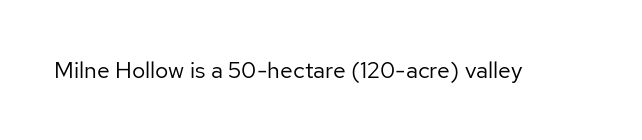
The type is set solid horizontally, with unmodified tracking. Words float on clear page, feet unadorned. A quiet, ordinary-to-light weight characterises the typeface. The type sits square on the baseline with zero lean.
